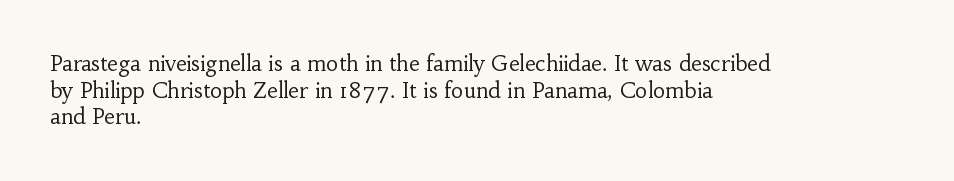
Summary of weight: not heavy and not bold. The vertical gap from one line to the next is medium. The type is set solid horizontally, with unmodified tracking. No italicization has been applied; the sample stays upright. The paragraph shown leans on its left margin. The gap between lines stays unmarked.
